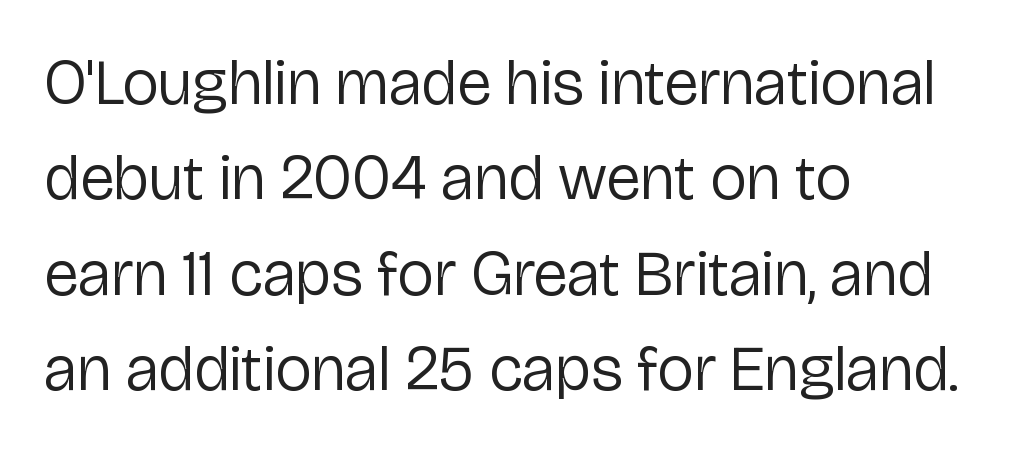
Q: Is the text bold? A: No.
Q: Is the text italic (slanted)? A: No, it is upright.
Q: Is the typeface a serif or a sans-serif typeface? A: Sans-serif.
Q: Is the text underlined? A: No.
Q: How is the paragraph aligned? A: Left-aligned.
Q: Is the spacing between letters normal or unusually wide? A: Normal.
Q: Is the spacing between lines tight, normal or loose? A: Normal.
Q: Width (condensed, normal, or wide)? A: Normal.
Q: Stroke contrast? A: Low.
Q: x-height? A: Medium.
Q: Monospaced? A: No.
